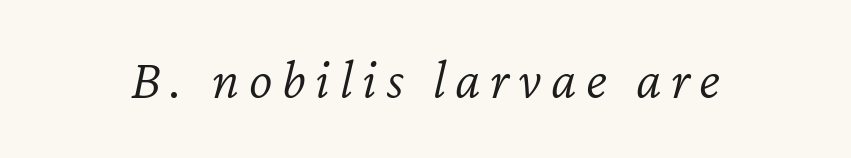
The image shows 56 px light type, italic (leaning right); set not underlined; low stroke contrast and a medium x-height.
